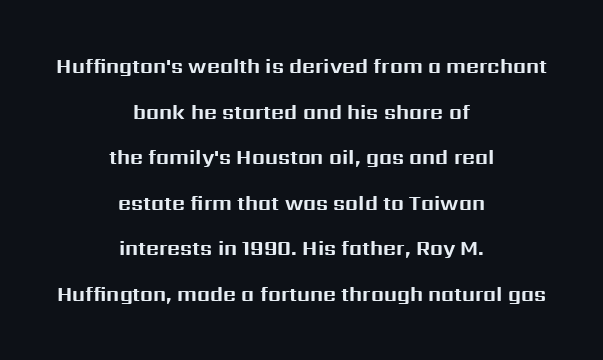
The image shows 20 px bold type, upright; set centered, loose line spacing (2.28x), normal letter spacing, not underlined.
